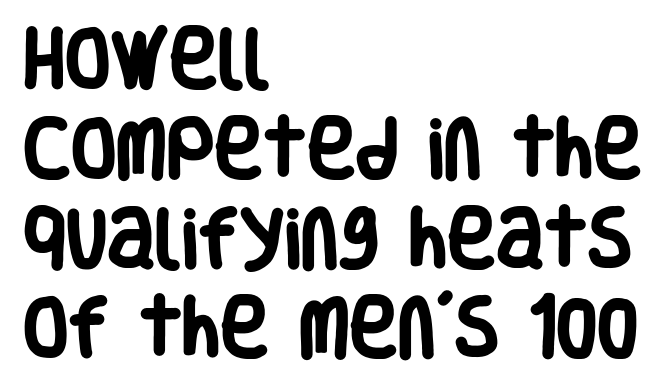
Are there feet on the stems? There aren't — it's a sans. Alignment: flush left. The axis of the letterforms is exactly vertical. Here the designer chose a conventional face with non-uniform glyph widths. How are the letters spaced? Ordinarily, with no added tracking.
